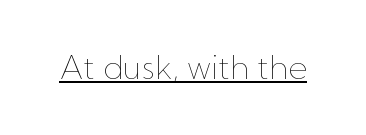
Q: Is the text bold? A: No.
Q: Is the text italic (slanted)? A: No, it is upright.
Q: Is the text underlined? A: Yes.
Q: Is the spacing between letters normal or unusually wide? A: Normal.
Q: Width (condensed, normal, or wide)? A: Normal.
Q: Stroke contrast? A: Low.
Q: x-height? A: Medium.
Q: Monospaced? A: No.
